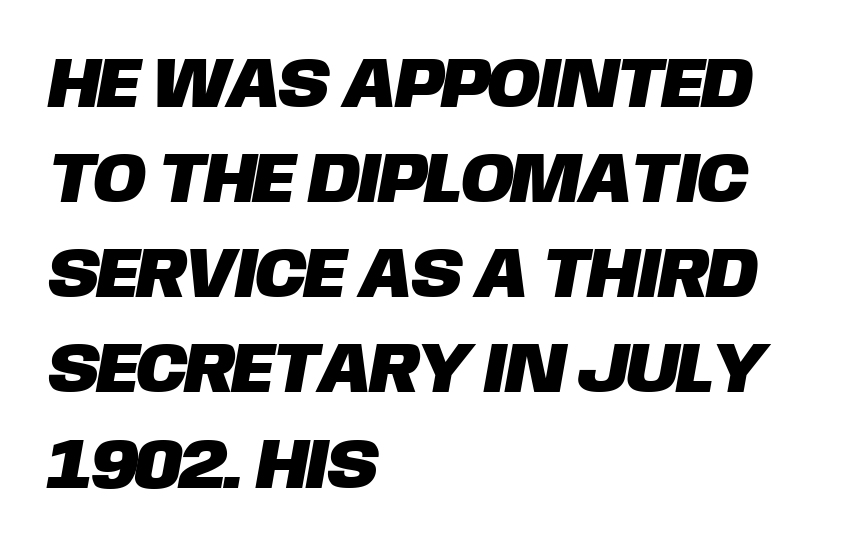
Rows of type keep a routine distance in the vertical direction. Has an underline been added? It has not. Font category for this specimen: sans-serif. Between one letter and the next there's only the usual sliver of space. Layout note: lines flush left.
